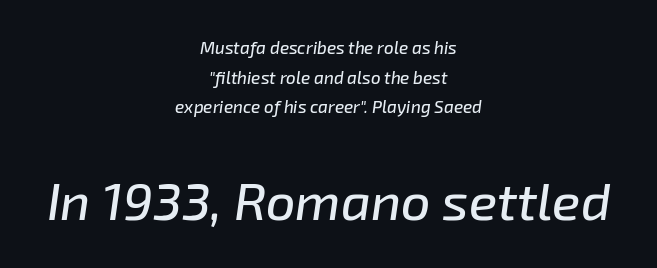
Q: Is the text italic (slanted)? A: Yes, it leans right by about 8 degrees.
Q: Is the text underlined? A: No.
Q: How is the paragraph aligned? A: Centered.
Q: Is the spacing between letters normal or unusually wide? A: Normal.
Q: Which block of text is set in a larger size, the first (top) or the second (bottom)? A: The second (bottom) one.
Q: Width (condensed, normal, or wide)? A: Normal.
Q: Stroke contrast? A: Low.
Q: x-height? A: Medium.
Q: Monospaced? A: No.
